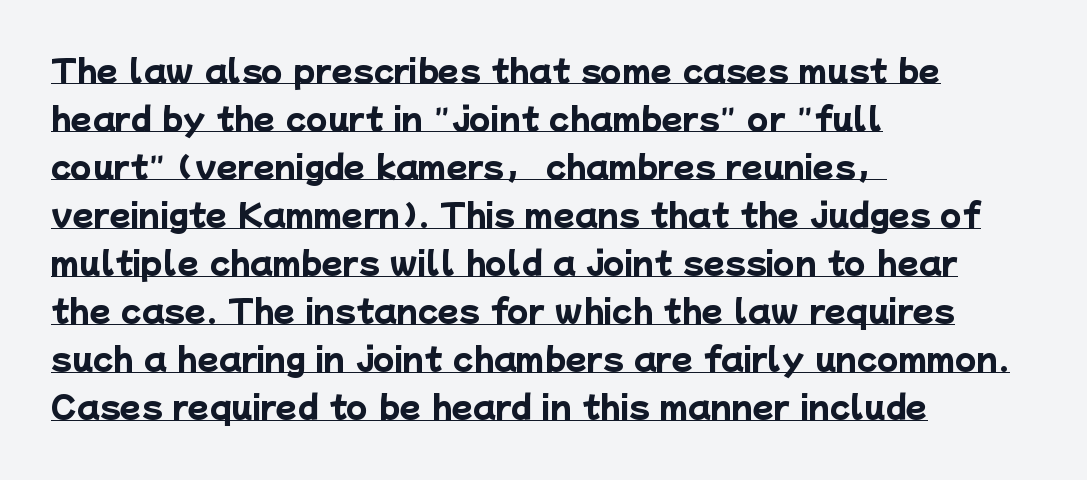
You could not count columns in this text — the font is proportionally spaced. Grotesque or geometric, the face here clearly has no serifs. I'd describe the lettering as bold — thick and assertive. Leftover space on each line is placed entirely after the last word.
